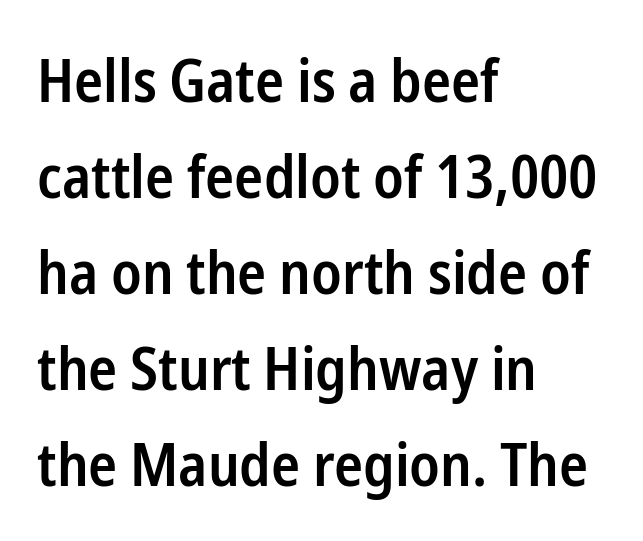
The text was rendered using a sans face with plain stroke endings. The rendering uses natural spacing where letterforms have individual widths. Caption: standard tracking, unaltered. Do the letters lean? They stand straight. Rows of type keep a routine distance in the vertical direction.
